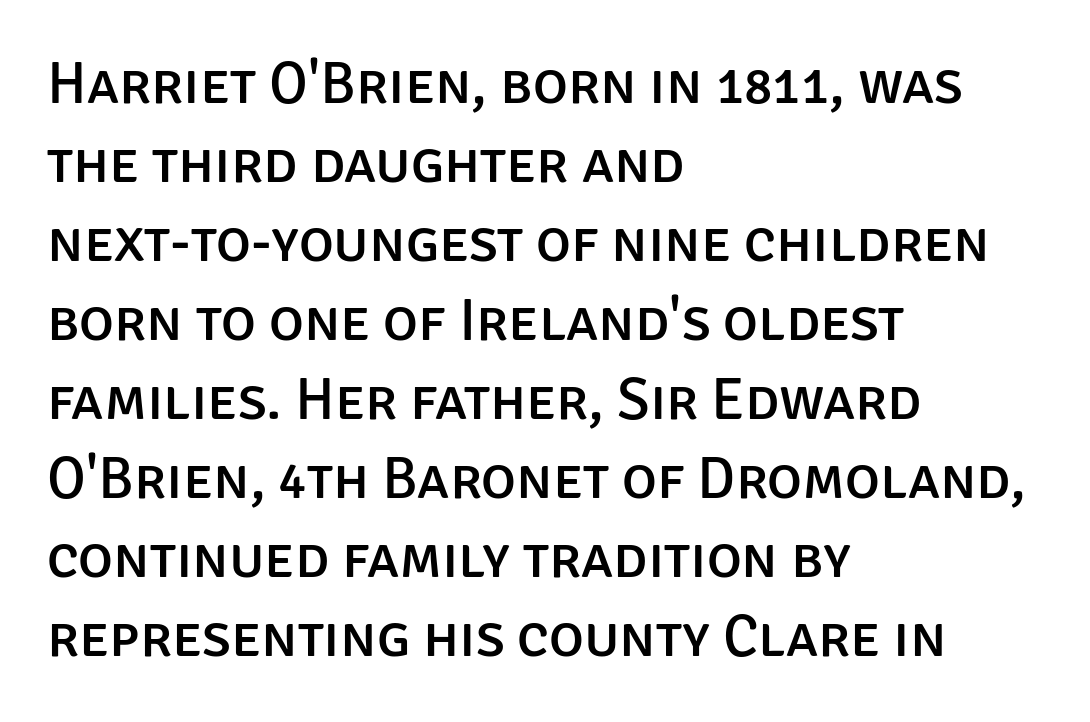
{"serif": "no", "italic": "no", "width": "normal", "stroke_contrast": "low", "x_height": "large", "monospaced": "no", "underline": "no", "align": "left", "line_spacing": "normal", "line_spacing_ratio": 1.34, "letter_spacing": "normal", "letter_spacing_em": 0.0, "glyph_px": 59}
